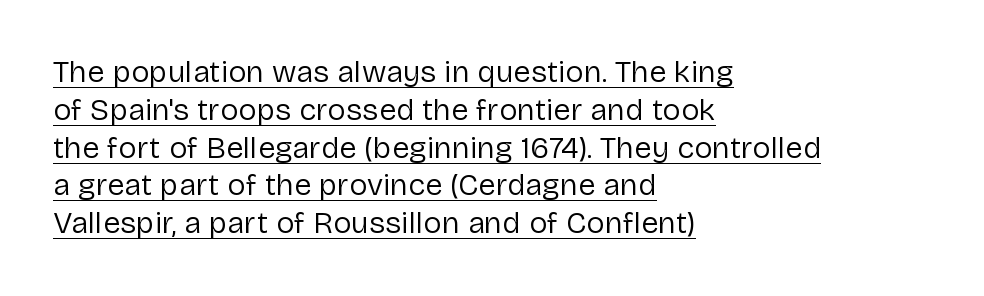
The image shows 31 px regular-weight sans-serif type, upright; set left-aligned, line spacing 1.22x, normal letter spacing, underlined; low stroke contrast and a medium x-height.
